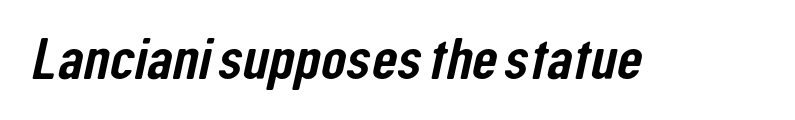
Q: Is the typeface a serif or a sans-serif typeface? A: Sans-serif.
Q: Is the text underlined? A: No.
Q: Is the spacing between letters normal or unusually wide? A: Normal.
Q: Width (condensed, normal, or wide)? A: Condensed.
Q: Stroke contrast? A: Low.
Q: x-height? A: Medium.
Q: Monospaced? A: No.
